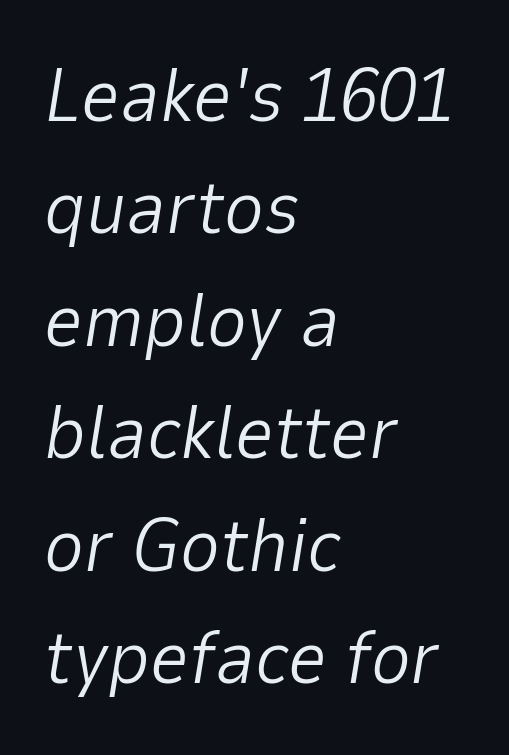
The image shows 76 px light type, italic (leaning right); set left-aligned, normal line spacing (1.48x), normal letter spacing, not underlined; low stroke contrast and a medium x-height.
